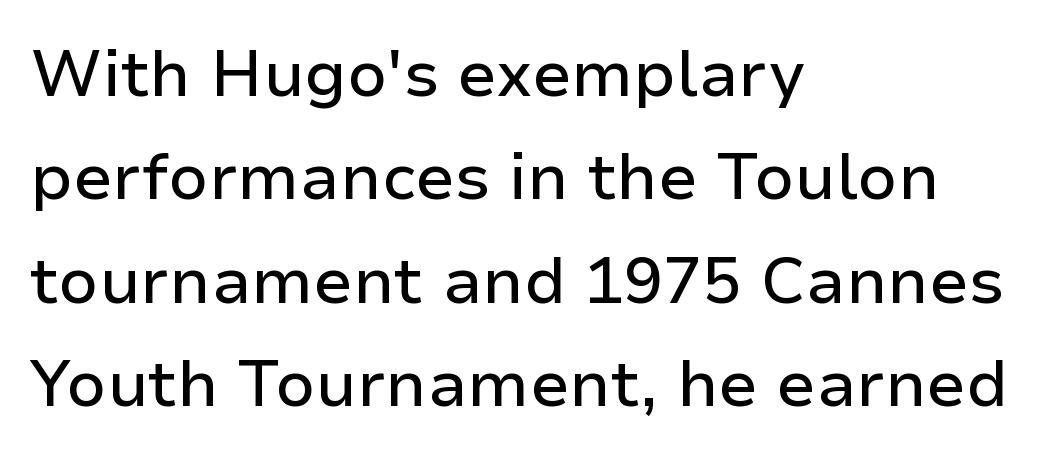
The image shows 65 px sans-serif type, upright; set left-aligned, normal line spacing (1.59x), normal letter spacing, not underlined; low stroke contrast and a medium x-height.
